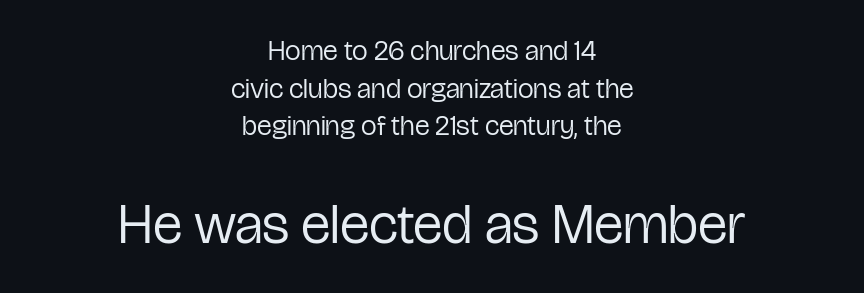
Q: Is the text bold? A: No.
Q: Is the text italic (slanted)? A: No, it is upright.
Q: Is the typeface a serif or a sans-serif typeface? A: Sans-serif.
Q: Is the text underlined? A: No.
Q: How is the paragraph aligned? A: Centered.
Q: Is the spacing between letters normal or unusually wide? A: Normal.
Q: Is the spacing between lines tight, normal or loose? A: Normal.
Q: Which block of text is set in a larger size, the first (top) or the second (bottom)? A: The second (bottom) one.
Q: Width (condensed, normal, or wide)? A: Condensed.
Q: Stroke contrast? A: Low.
Q: x-height? A: Medium.
Q: Monospaced? A: No.
